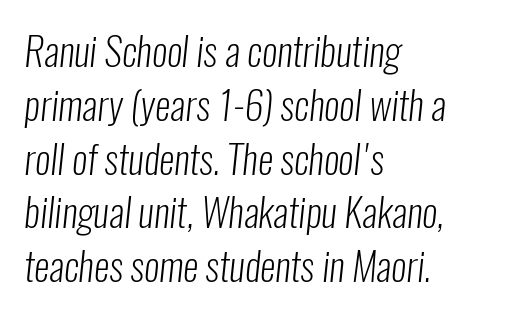
Q: Is the text bold? A: No.
Q: Is the typeface a serif or a sans-serif typeface? A: Sans-serif.
Q: Is the text underlined? A: No.
Q: How is the paragraph aligned? A: Left-aligned.
Q: Is the spacing between letters normal or unusually wide? A: Normal.
Q: Is the spacing between lines tight, normal or loose? A: Normal.
Q: Width (condensed, normal, or wide)? A: Condensed.
Q: Stroke contrast? A: Low.
Q: x-height? A: Medium.
Q: Monospaced? A: No.
